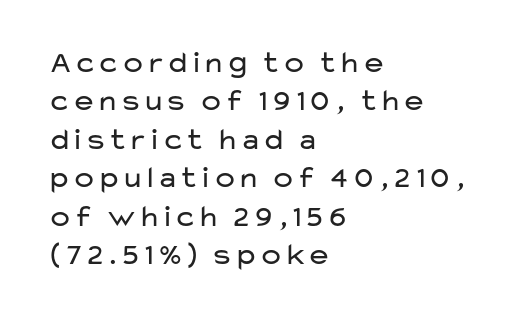
{"serif": "no", "italic": "no", "bold": "no", "weight": "regular", "width": "wide", "stroke_contrast": "low", "x_height": "medium", "monospaced": "no", "underline": "no", "align": "left", "line_spacing_ratio": 1.24, "letter_spacing": "normal", "letter_spacing_em": 0.0, "glyph_px": 31}
